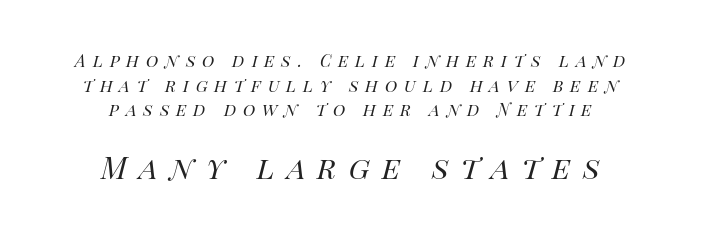
Q: Is the text bold? A: No.
Q: Is the text italic (slanted)? A: Yes, it leans right by about 14 degrees.
Q: Is the text underlined? A: No.
Q: How is the paragraph aligned? A: Centered.
Q: Is the spacing between letters normal or unusually wide? A: Unusually wide.
Q: Is the spacing between lines tight, normal or loose? A: Normal.
Q: Which block of text is set in a larger size, the first (top) or the second (bottom)? A: The second (bottom) one.
Q: Width (condensed, normal, or wide)? A: Normal.
Q: Stroke contrast? A: High.
Q: x-height? A: Large.
Q: Monospaced? A: No.
